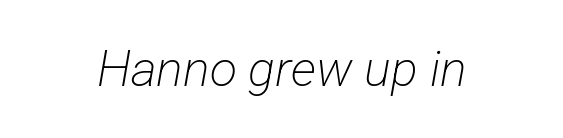
{"serif": "no", "bold": "no", "weight": "light", "width": "condensed", "stroke_contrast": "low", "x_height": "medium", "monospaced": "no", "underline": "no", "letter_spacing": "normal", "letter_spacing_em": 0.0, "glyph_px": 50}
